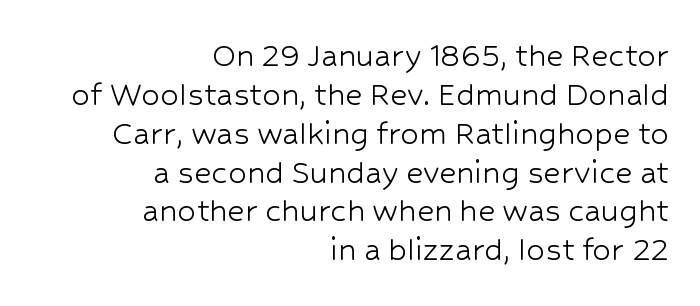
Q: Is the text bold? A: No.
Q: Is the text italic (slanted)? A: No, it is upright.
Q: Is the typeface a serif or a sans-serif typeface? A: Sans-serif.
Q: Is the text underlined? A: No.
Q: How is the paragraph aligned? A: Right-aligned.
Q: Is the spacing between letters normal or unusually wide? A: Normal.
Q: Is the spacing between lines tight, normal or loose? A: Tight.
Q: Width (condensed, normal, or wide)? A: Normal.
Q: Stroke contrast? A: Low.
Q: x-height? A: Medium.
Q: Monospaced? A: No.
